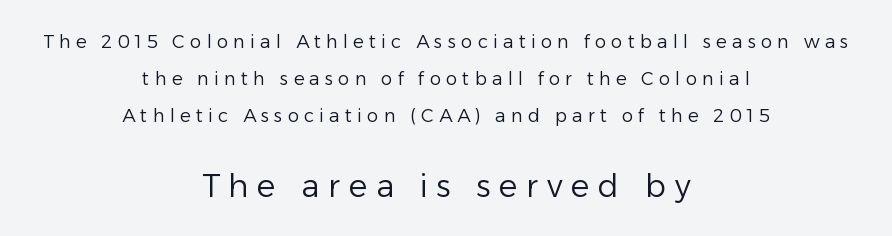
Q: Is the text bold? A: No.
Q: Is the text italic (slanted)? A: No, it is upright.
Q: Is the typeface a serif or a sans-serif typeface? A: Sans-serif.
Q: Is the text underlined? A: No.
Q: How is the paragraph aligned? A: Centered.
Q: Is the spacing between letters normal or unusually wide? A: Unusually wide.
Q: Is the spacing between lines tight, normal or loose? A: Loose.
Q: Which block of text is set in a larger size, the first (top) or the second (bottom)? A: The second (bottom) one.
Q: Width (condensed, normal, or wide)? A: Normal.
Q: Stroke contrast? A: Low.
Q: x-height? A: Medium.
Q: Monospaced? A: No.
